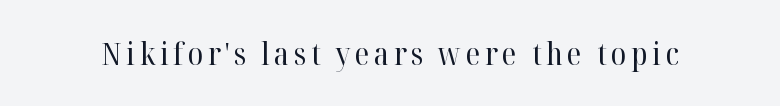
{"serif": "yes", "italic": "no", "bold": "no", "weight": "regular", "width": "normal", "stroke_contrast": "high", "x_height": "medium", "monospaced": "no", "underline": "no", "glyph_px": 31}
